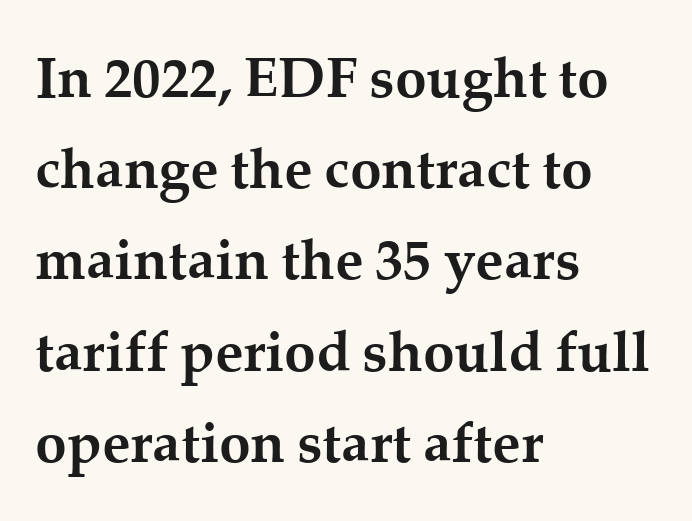
One-word summary of the alignment: left. A typesetter would call this leading conventional body-copy spacing. Note the varied advance widths — an 'i' is clearly narrower than an 'm'. Unmarked baselines from the first word to the last. Old-style or modern, the face here clearly has serifs. Standard letterfit; no display-style spreading of the glyphs.
